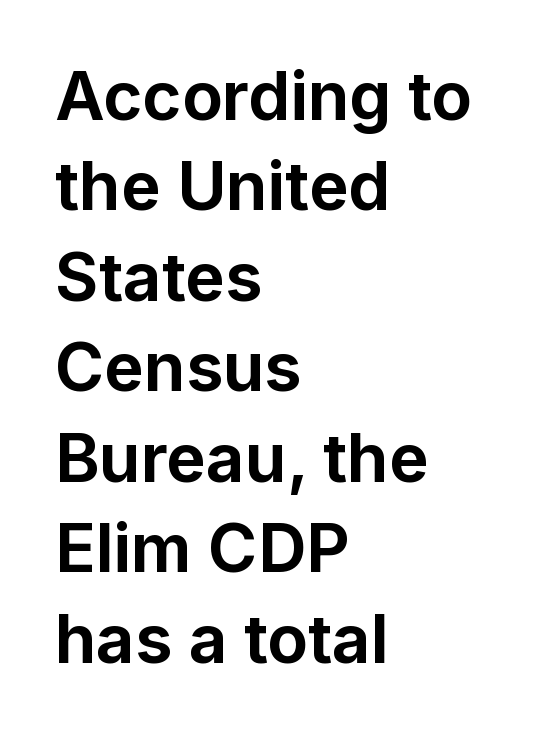
The image shows 67 px bold sans-serif type, upright; set left-aligned, normal line spacing (1.35x), normal letter spacing, not underlined; low stroke contrast and a medium x-height.
